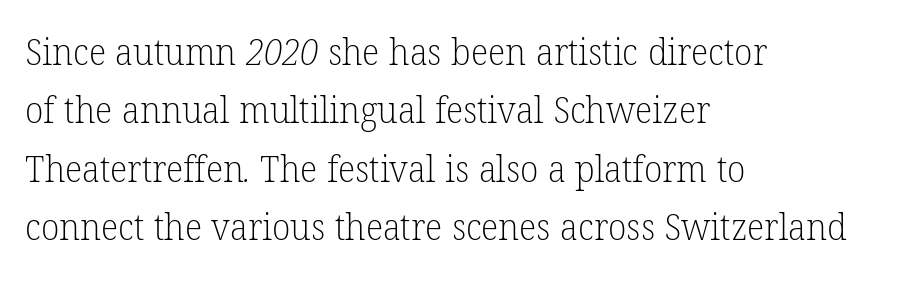
The image shows 37 px light serif type; set left-aligned, normal line spacing (1.58x), normal letter spacing, not underlined; low stroke contrast and a medium x-height.
